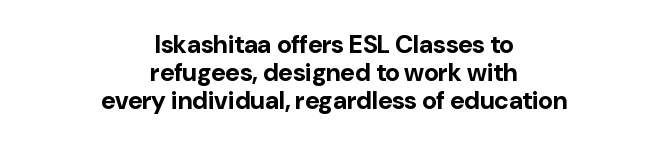
Q: Is the text bold? A: Yes.
Q: Is the text italic (slanted)? A: No, it is upright.
Q: Is the text underlined? A: No.
Q: How is the paragraph aligned? A: Centered.
Q: Is the spacing between letters normal or unusually wide? A: Normal.
Q: Is the spacing between lines tight, normal or loose? A: Tight.
